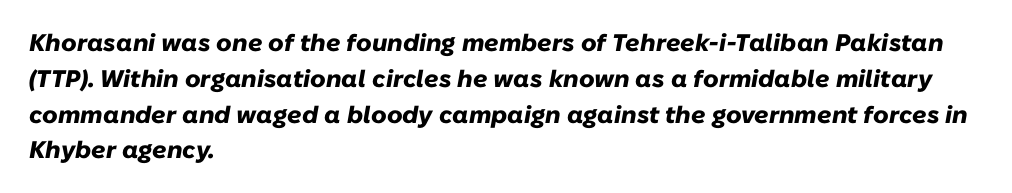
Students, observe: this is what conventionally led text looks like. Yep, that's italic — everything's leaning. Nothing unusual about the tracking: characters are spaced as the font intends. Notice how the passage keeps a crisp vertical edge on the left only.
